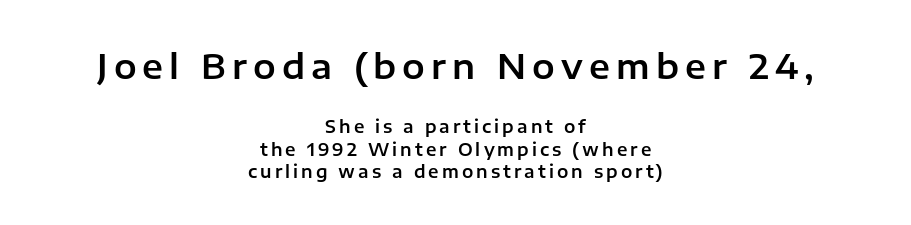
The image shows 34 px sans-serif type, upright; set centered, normal line spacing (1.32x), not underlined; the first (top) block is 2.0x larger; low stroke contrast and a medium x-height.
